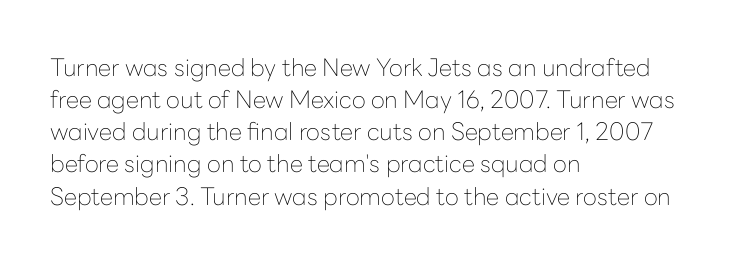
The strip under each line holds only bare page. You could call the tracking neutral — neither tight nor loose. Where is the straight margin? On the left. Upright lettering throughout. The weight tops out at a normal text grade.
